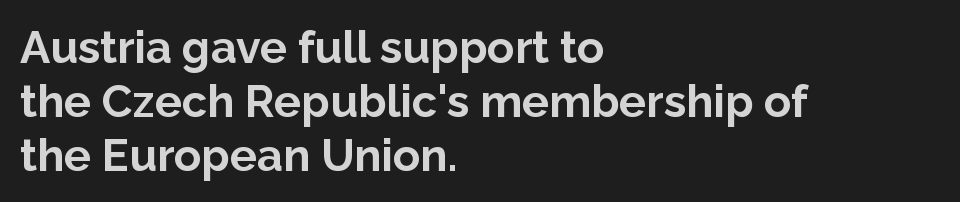
The image shows 45 px bold sans-serif type, upright; set left-aligned, line spacing 1.2x, normal letter spacing, not underlined; low stroke contrast and a medium x-height.
